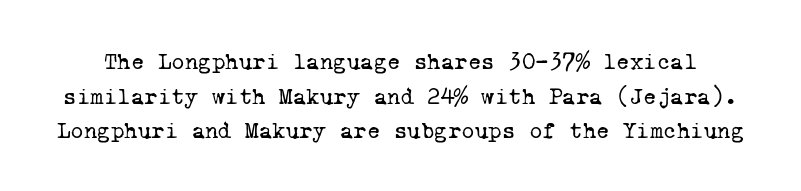
Short note: letters normally spaced. Weight: not bold — regular or lighter. Is there much room between lines? A standard amount, neither cramped nor airy. A bare baseline throughout the passage.
